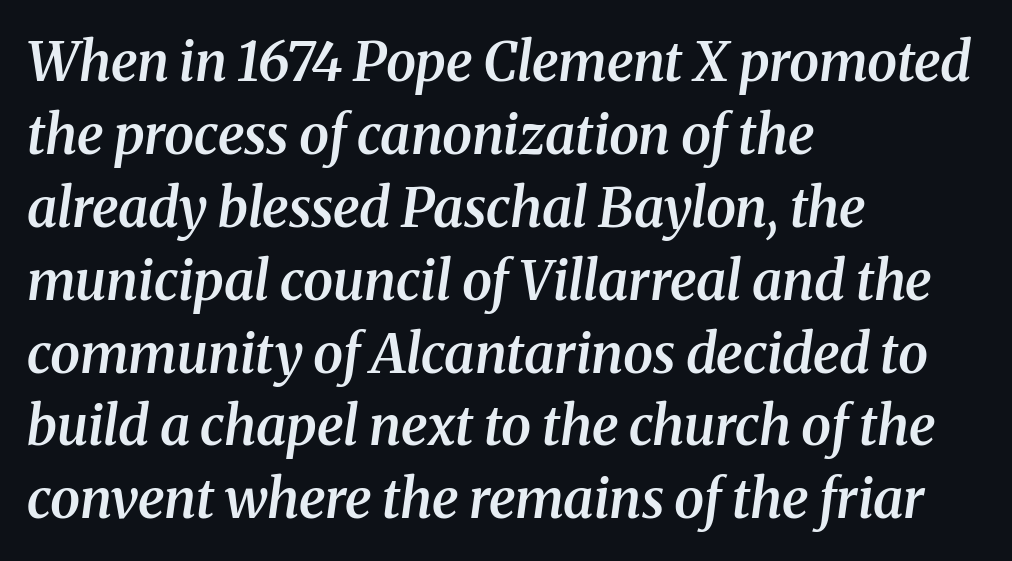
{"serif": "yes", "italic": "yes", "lean": "right", "slant_degrees": 8, "bold": "semi", "weight": "semibold", "width": "normal", "stroke_contrast": "medium", "x_height": "medium", "monospaced": "no", "underline": "no", "align": "left", "line_spacing": "normal", "line_spacing_ratio": 1.35, "letter_spacing": "normal", "letter_spacing_em": 0.0, "glyph_px": 54}
